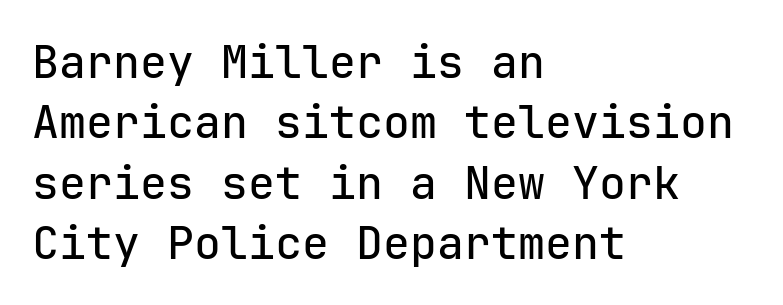
The image shows 45 px sans-serif type, upright, monospaced; set left-aligned, normal line spacing (1.34x), normal letter spacing, not underlined; low stroke contrast and a medium x-height.
